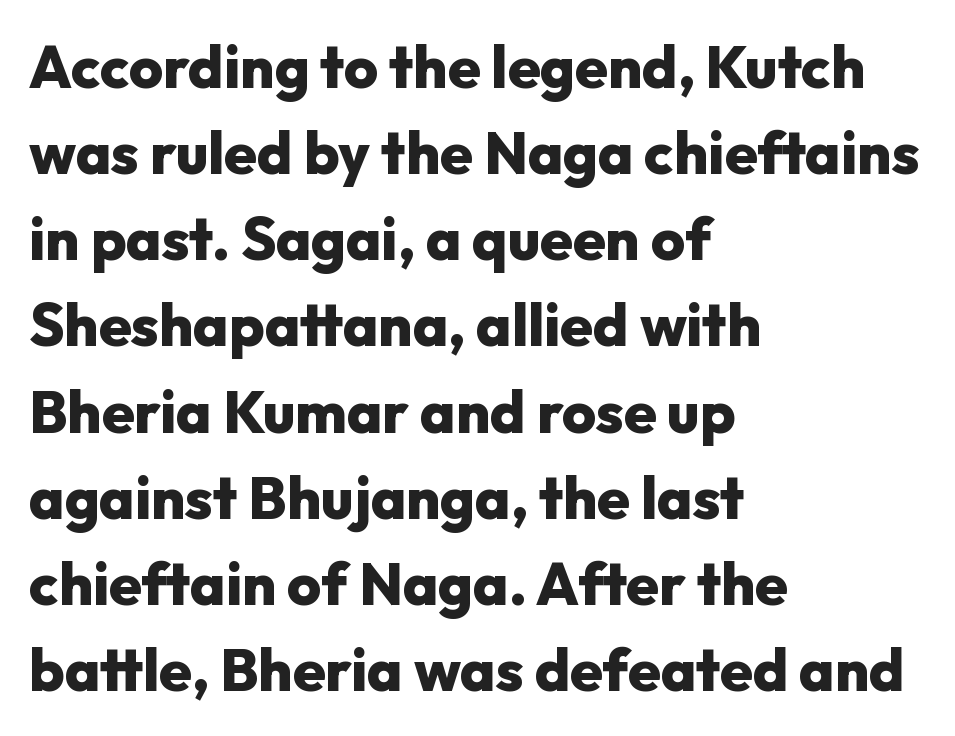
Spacing verdict: proportional, widths tailored to each character. Each line starts at the same left margin while the right side varies. A dark, heavy texture on the line: the type is bold. A typesetter would call this leading conventional body-copy spacing. In terms of letterspacing, this is plain default setting.
